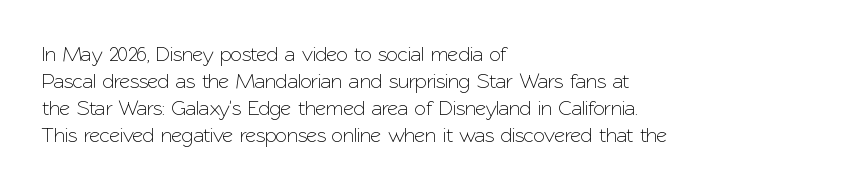
Q: Is the text italic (slanted)? A: No, it is upright.
Q: Is the text underlined? A: No.
Q: How is the paragraph aligned? A: Left-aligned.
Q: Is the spacing between letters normal or unusually wide? A: Normal.
Q: Is the spacing between lines tight, normal or loose? A: Normal.
